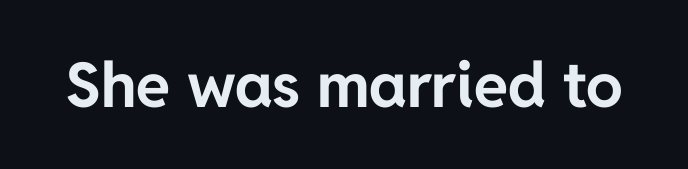
{"serif": "no", "italic": "no", "bold": "yes", "weight": "bold", "width": "normal", "stroke_contrast": "low", "x_height": "medium", "monospaced": "no", "underline": "no", "letter_spacing": "normal", "letter_spacing_em": 0.0, "glyph_px": 62}
